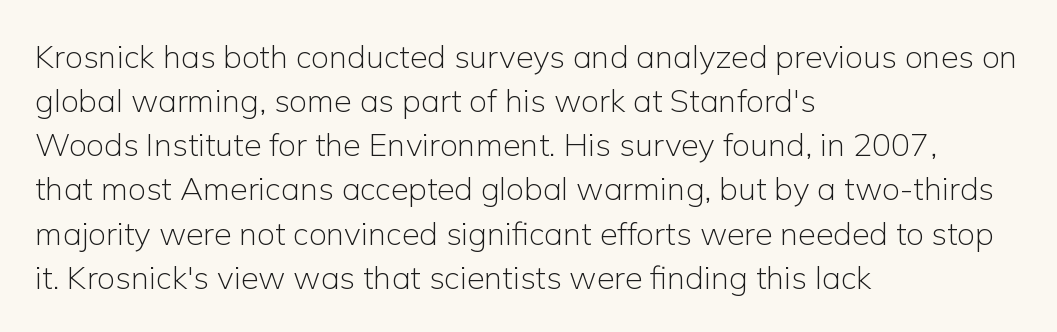
Q: Is the text bold? A: No.
Q: Is the text italic (slanted)? A: No, it is upright.
Q: Is the typeface a serif or a sans-serif typeface? A: Sans-serif.
Q: Is the text underlined? A: No.
Q: How is the paragraph aligned? A: Left-aligned.
Q: Is the spacing between letters normal or unusually wide? A: Normal.
Q: Is the spacing between lines tight, normal or loose? A: Normal.
Q: Width (condensed, normal, or wide)? A: Normal.
Q: Stroke contrast? A: Low.
Q: x-height? A: Medium.
Q: Monospaced? A: No.
